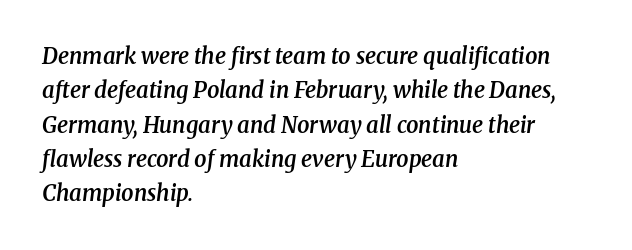
Type without underlining. The passage shown stacks its lines at a standard gap. A typesetter would mark this as italic. Its strokes are somewhat broadened, the hallmark of semibold type.
